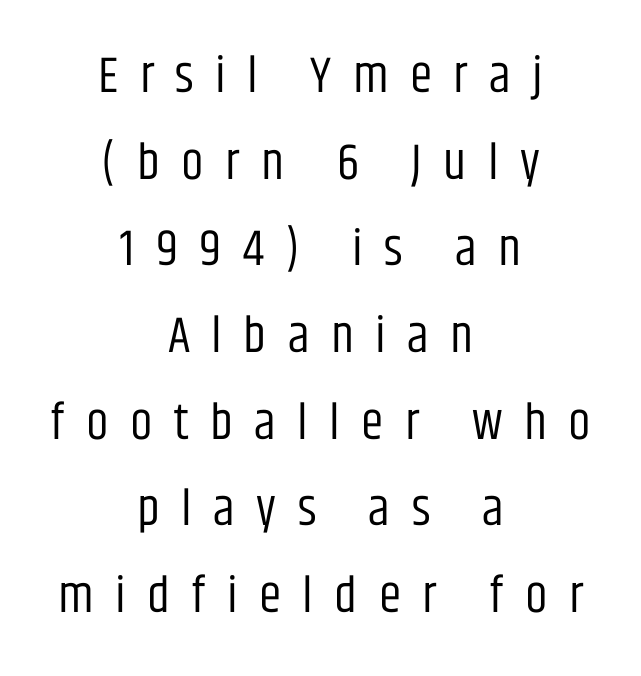
Q: Is the text bold? A: No.
Q: Is the text italic (slanted)? A: No, it is upright.
Q: Is the typeface a serif or a sans-serif typeface? A: Sans-serif.
Q: Is the text underlined? A: No.
Q: How is the paragraph aligned? A: Centered.
Q: Is the spacing between letters normal or unusually wide? A: Unusually wide.
Q: Is the spacing between lines tight, normal or loose? A: Normal.
Q: Width (condensed, normal, or wide)? A: Condensed.
Q: Stroke contrast? A: Low.
Q: x-height? A: Large.
Q: Monospaced? A: No.
